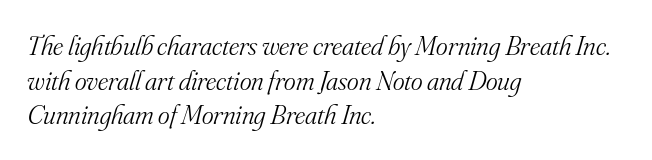
The tracking reads as untouched default to a designer's eye. Each stroke keeps to a modest, everyday thickness or less. This sample uses an oblique cut, with every glyph tilted off the vertical. Underlining? Definitely not there. Which margin do the lines hug? The left one — the right edge is uneven.
